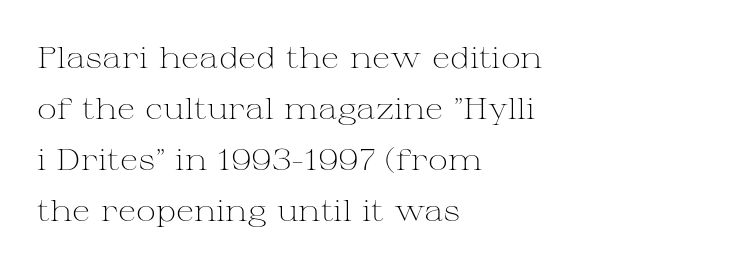
The image shows 30 px light, wide serif type, upright; set left-aligned, normal line spacing (1.7x), normal letter spacing, not underlined; medium stroke contrast and a medium x-height.
